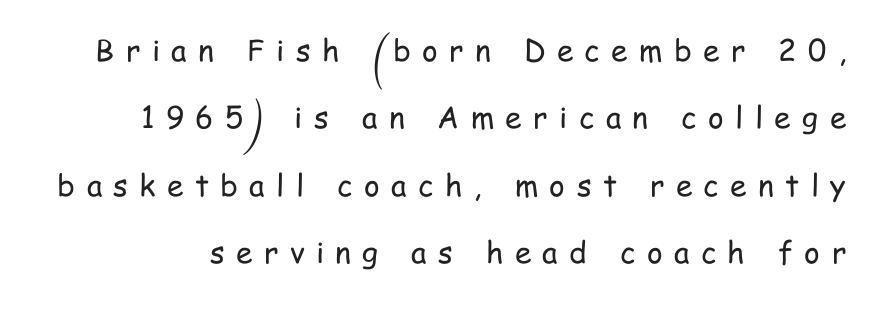
Q: Is the text bold? A: No.
Q: Is the text italic (slanted)? A: No, it is upright.
Q: Is the typeface a serif or a sans-serif typeface? A: Sans-serif.
Q: Is the text underlined? A: No.
Q: Is the spacing between letters normal or unusually wide? A: Unusually wide.
Q: Is the spacing between lines tight, normal or loose? A: Loose.
Q: Width (condensed, normal, or wide)? A: Condensed.
Q: Stroke contrast? A: Low.
Q: x-height? A: Medium.
Q: Monospaced? A: No.
